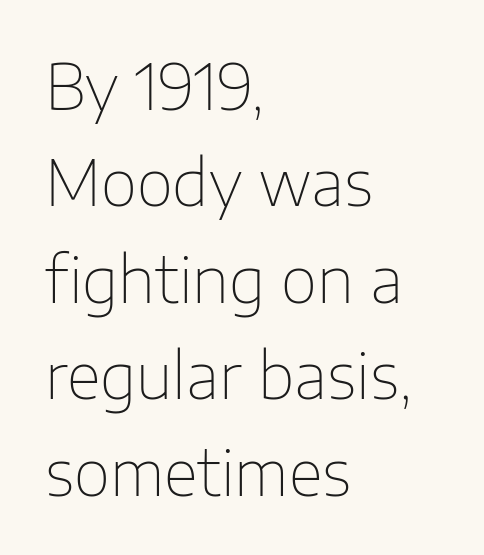
{"serif": "no", "italic": "no", "bold": "no", "weight": "thin", "width": "normal", "stroke_contrast": "low", "x_height": "medium", "monospaced": "no", "underline": "no", "align": "left", "line_spacing": "normal", "line_spacing_ratio": 1.53, "letter_spacing": "normal", "letter_spacing_em": 0.0, "glyph_px": 63}
